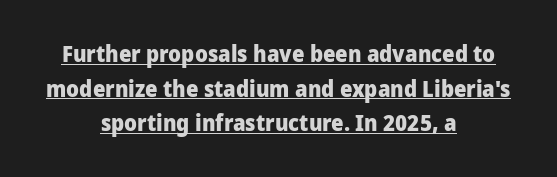
{"italic": "no", "bold": "yes", "underline": "yes", "align": "center", "line_spacing": "normal", "line_spacing_ratio": 1.57, "letter_spacing": "normal", "letter_spacing_em": 0.0, "glyph_px": 22}
